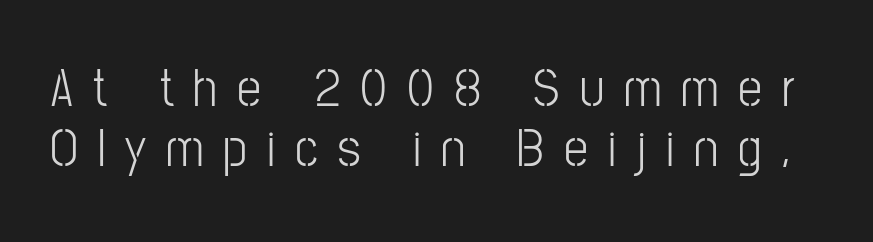
{"serif": "no", "italic": "no", "bold": "no", "weight": "light", "width": "condensed", "stroke_contrast": "low", "x_height": "medium", "monospaced": "no", "underline": "no", "line_spacing": "tight", "line_spacing_ratio": 1.11, "letter_spacing": "wide", "letter_spacing_em": 0.37, "glyph_px": 54}
